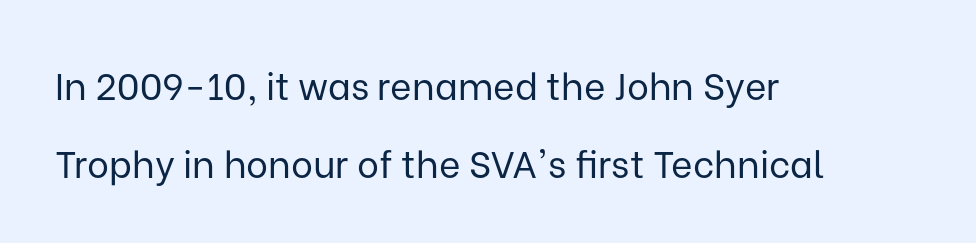
Q: Is the text bold? A: No.
Q: Is the text italic (slanted)? A: No, it is upright.
Q: Is the typeface a serif or a sans-serif typeface? A: Sans-serif.
Q: Is the text underlined? A: No.
Q: How is the paragraph aligned? A: Left-aligned.
Q: Is the spacing between letters normal or unusually wide? A: Normal.
Q: Is the spacing between lines tight, normal or loose? A: Loose.
Q: Width (condensed, normal, or wide)? A: Normal.
Q: Stroke contrast? A: Low.
Q: x-height? A: Medium.
Q: Monospaced? A: No.
